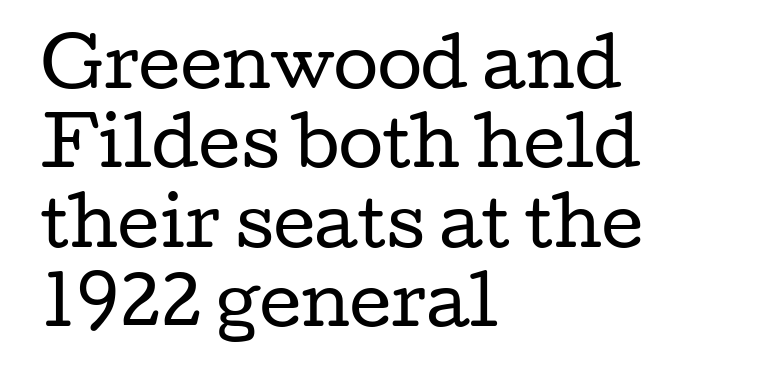
The passage shown is not bold in any degree. The rendering uses natural spacing where letterforms have individual widths. Decoration check: the copy has no underline. The tracking reads as untouched default to a designer's eye.
